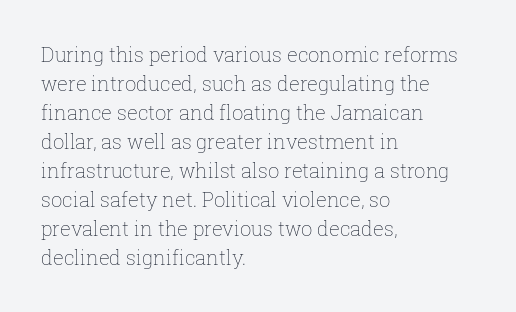
Beneath every word, the page is bare. Stems here are at most as thick as an everyday book face. When letters stand straight like this, we call the style roman or upright. This rendering leaves character spacing at its baseline value. The rendering uses a moderate line-height, typical for paragraphs.
